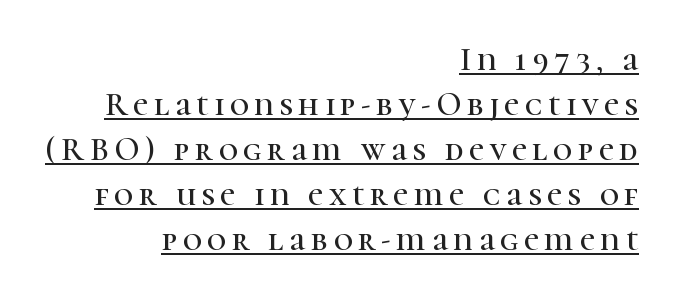
The image shows 33 px serif type, upright; set right-aligned, normal line spacing (1.36x), underlined; high stroke contrast and a medium x-height.
